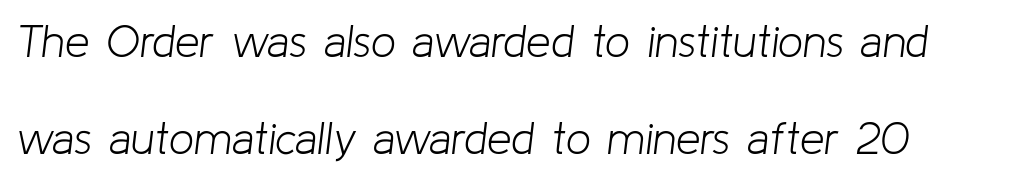
Stem width sits at or under what a default text font uses. Short note: letters normally spaced. A bare baseline throughout the passage. A typesetter would call this proportional, since set widths differ per character. In terms of posture, this sample is oblique. Whoever set this chose breathing room over compactness in the vertical rhythm.
